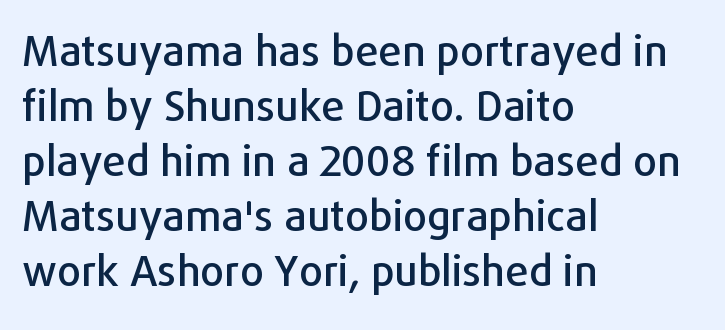
Q: Is the text italic (slanted)? A: No, it is upright.
Q: Is the typeface a serif or a sans-serif typeface? A: Sans-serif.
Q: Is the text underlined? A: No.
Q: How is the paragraph aligned? A: Left-aligned.
Q: Is the spacing between letters normal or unusually wide? A: Normal.
Q: Is the spacing between lines tight, normal or loose? A: Normal.
Q: Width (condensed, normal, or wide)? A: Normal.
Q: Stroke contrast? A: Low.
Q: x-height? A: Medium.
Q: Monospaced? A: No.
